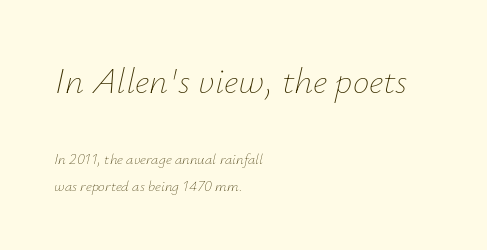
This sample has the flowing, uneven cadence of proportional lettering. Is the lower block the larger one? No — the upper block carries the bigger type. Looking at the ascenders, they clearly lean. The rendering keeps characters at their native spacing. Type without underlining.
